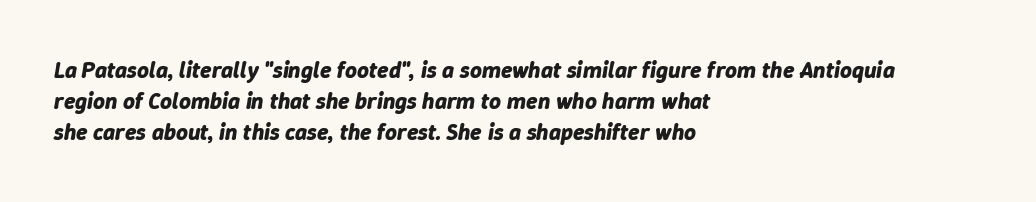
Q: Is the text bold? A: Yes.
Q: Is the text italic (slanted)? A: Yes, it leans right by about 9 degrees.
Q: Is the text underlined? A: No.
Q: How is the paragraph aligned? A: Left-aligned.
Q: Is the spacing between letters normal or unusually wide? A: Normal.
Q: Is the spacing between lines tight, normal or loose? A: Normal.
